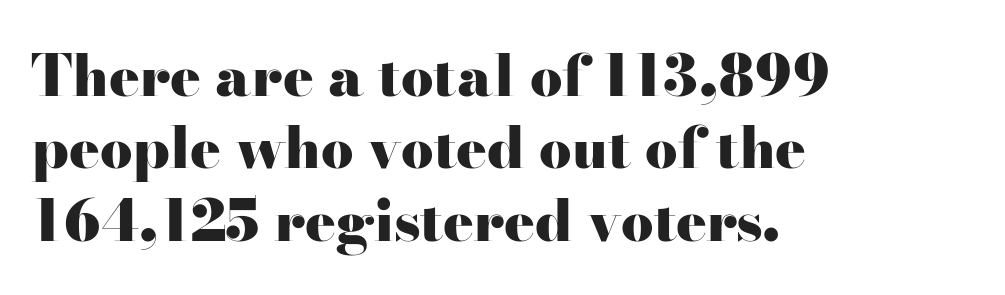
{"serif": "yes", "italic": "no", "bold": "yes", "weight": "heavy", "width": "wide", "stroke_contrast": "high", "x_height": "small", "monospaced": "no", "underline": "no", "align": "left", "line_spacing": "normal", "line_spacing_ratio": 1.27, "letter_spacing": "normal", "letter_spacing_em": 0.0, "glyph_px": 57}
